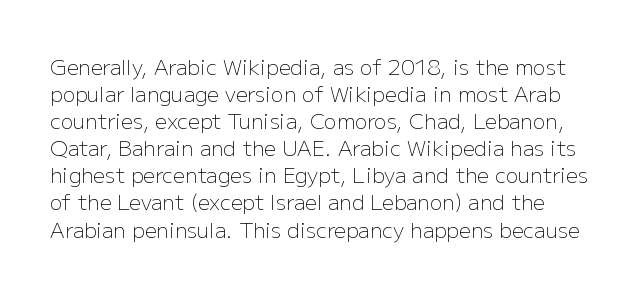
The image shows 21 px text type, upright; set normal line spacing (1.29x), normal letter spacing, not underlined.
